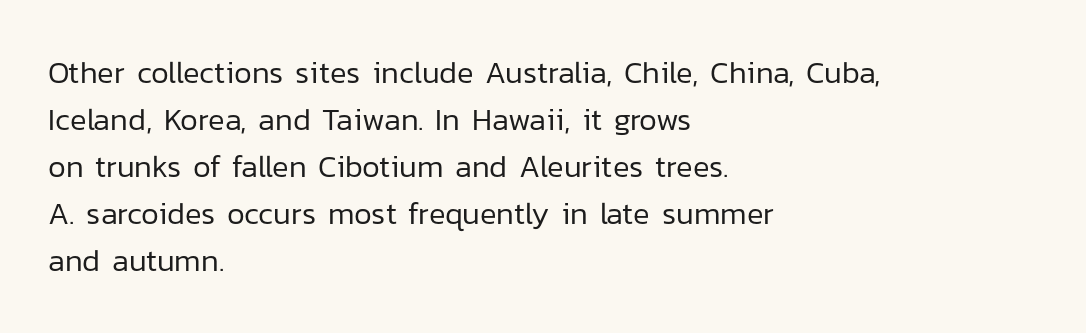
The image shows 31 px regular-weight sans-serif type, upright; set left-aligned, normal line spacing (1.52x), normal letter spacing, not underlined; low stroke contrast and a medium x-height.
